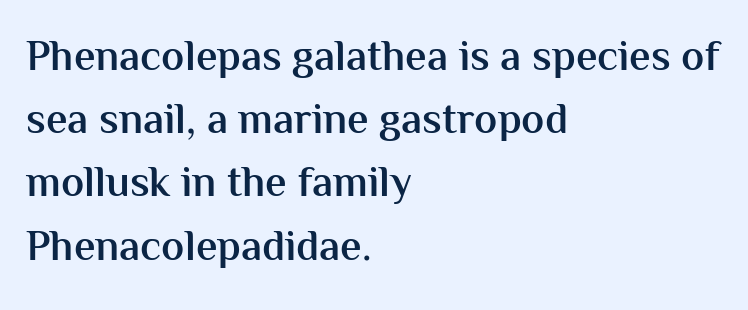
Q: Is the text bold? A: Semi-bold.
Q: Is the text italic (slanted)? A: No, it is upright.
Q: Is the typeface a serif or a sans-serif typeface? A: Sans-serif.
Q: Is the text underlined? A: No.
Q: How is the paragraph aligned? A: Left-aligned.
Q: Is the spacing between letters normal or unusually wide? A: Normal.
Q: Is the spacing between lines tight, normal or loose? A: Normal.
Q: Width (condensed, normal, or wide)? A: Normal.
Q: Stroke contrast? A: Medium.
Q: x-height? A: Medium.
Q: Monospaced? A: No.
